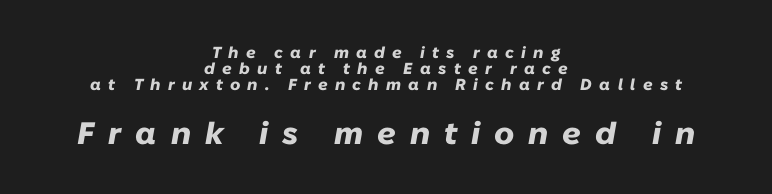
Each row of text sits above clean, open space. The line-height multiplier appears low, near solid setting. In this sample the second text group is rendered at the bigger scale. The rendering inserts visible extra space after every character. Typesetter's note: full bold, strokes at maximum text heaviness.
